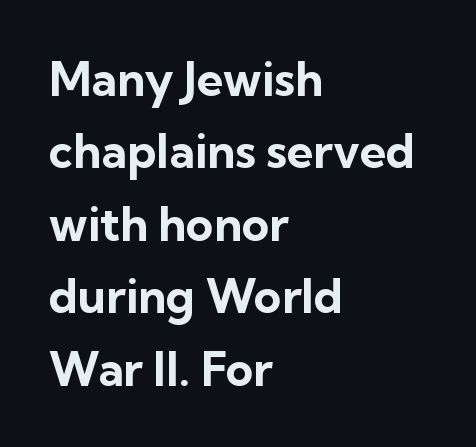
The image shows 47 px bold sans-serif type, upright; set left-aligned, normal line spacing (1.54x), normal letter spacing, not underlined; low stroke contrast and a medium x-height.
